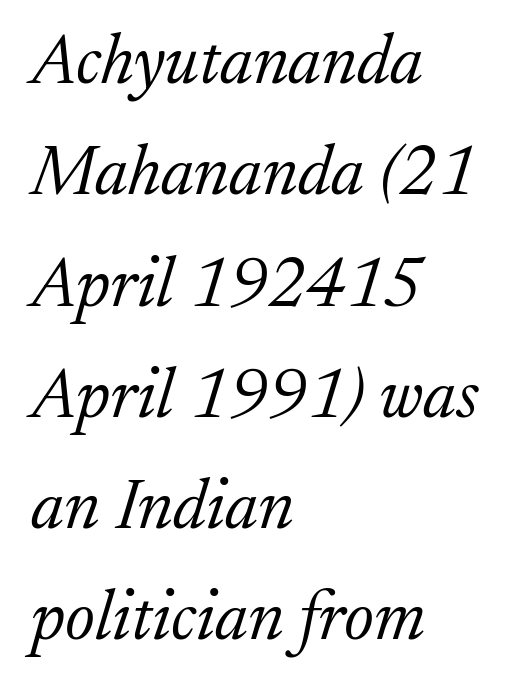
Q: Is the text bold? A: No.
Q: Is the text italic (slanted)? A: Yes, it leans right by about 17 degrees.
Q: Is the typeface a serif or a sans-serif typeface? A: Serif.
Q: Is the text underlined? A: No.
Q: How is the paragraph aligned? A: Left-aligned.
Q: Is the spacing between letters normal or unusually wide? A: Normal.
Q: Is the spacing between lines tight, normal or loose? A: Normal.
Q: Width (condensed, normal, or wide)? A: Normal.
Q: Stroke contrast? A: Low.
Q: x-height? A: Medium.
Q: Monospaced? A: No.
